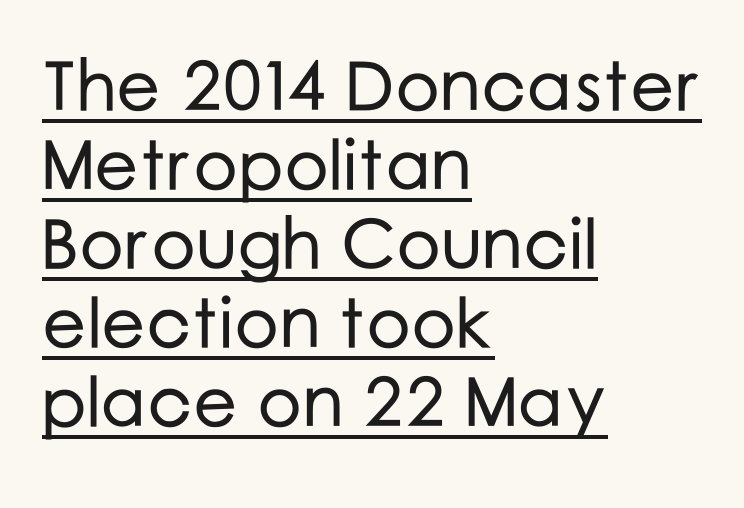
Unlike italic type, these characters show no tilt at all. Left-aligned paragraph, ragged on the right. The face used here is rendered with its standard letterfit. Character widths vary here, with narrow letters taking less room than wide ones. The sample's only ornament is a line tracing under the words. These lines huddle together more closely than default settings would place them.
